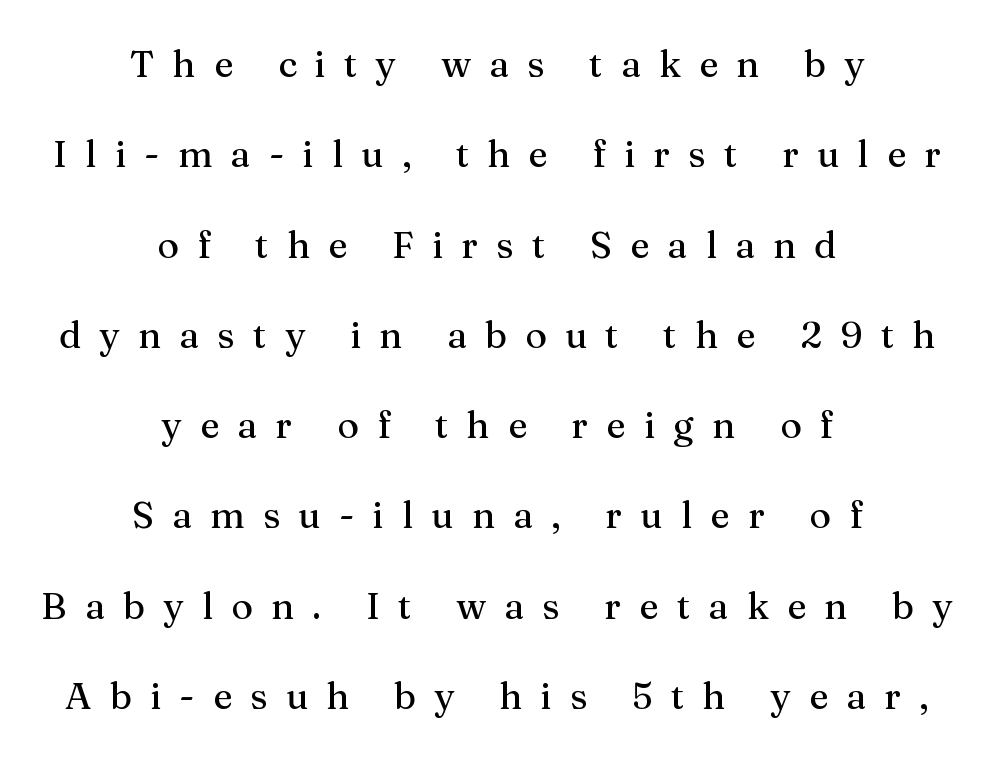
{"serif": "yes", "italic": "no", "width": "normal", "stroke_contrast": "medium", "x_height": "medium", "monospaced": "no", "underline": "no", "align": "center", "line_spacing": "loose", "line_spacing_ratio": 2.44, "letter_spacing": "wide", "letter_spacing_em": 0.49, "glyph_px": 37}
